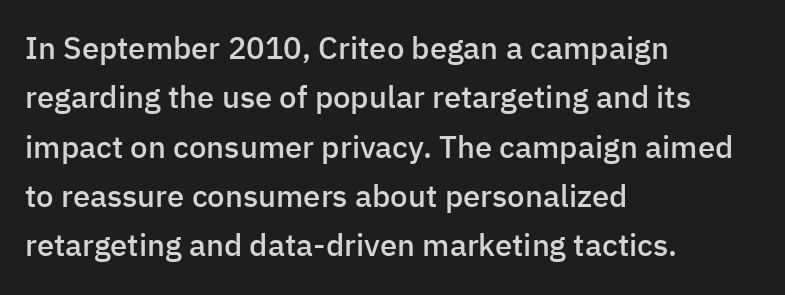
On the weight axis this lands at semibold, roughly 600. Each row of text sits above clean, open space. The passage shown has conventional tracking throughout. Note: no serifs on the glyphs.
